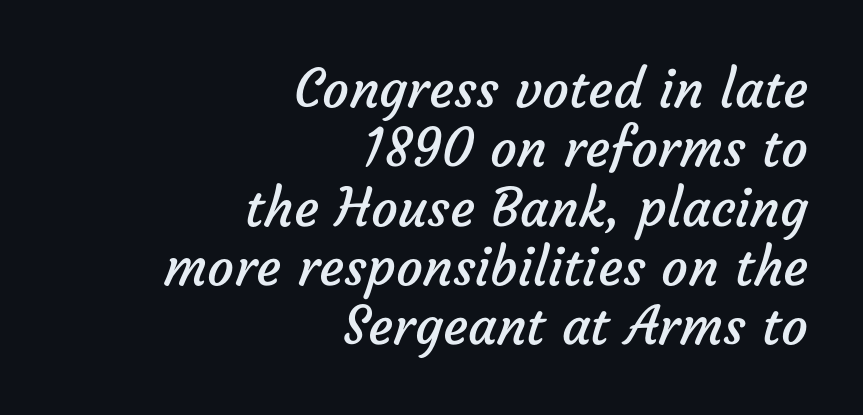
Q: Is the text bold? A: No.
Q: Is the typeface a serif or a sans-serif typeface? A: Sans-serif.
Q: Is the text underlined? A: No.
Q: How is the paragraph aligned? A: Right-aligned.
Q: Is the spacing between letters normal or unusually wide? A: Normal.
Q: Is the spacing between lines tight, normal or loose? A: Tight.
Q: Width (condensed, normal, or wide)? A: Normal.
Q: Stroke contrast? A: Low.
Q: x-height? A: Medium.
Q: Monospaced? A: No.
